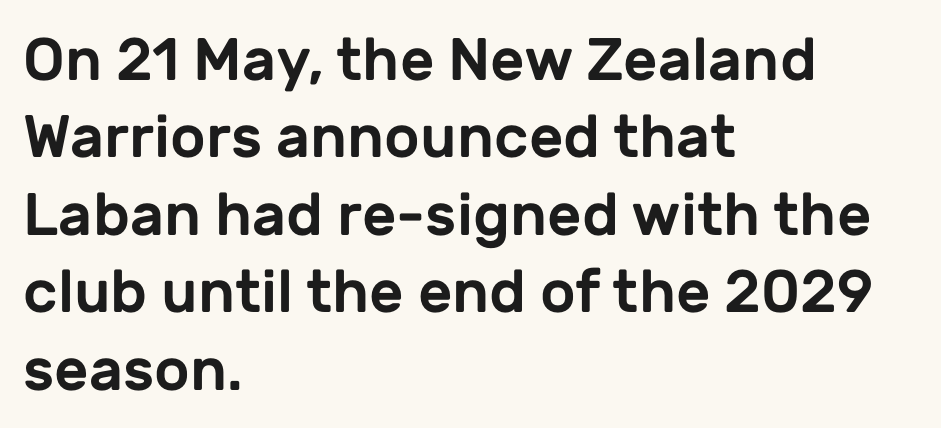
How are the letters spaced? Ordinarily, with no added tracking. Descenders hang freely into open space. A typesetter would mark this as roman, not italic. Every row of glyphs begins at an identical x-position on the left. Letterform terminals end flat and unadorned throughout the passage.
